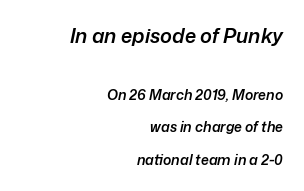
One glance says open: line gaps are wider than usual. Is the letter spacing exaggerated? No — it looks like the ordinary default. Typographic density is moderately raised because the face is semibold. Just letters on the line, the space beneath them empty.
